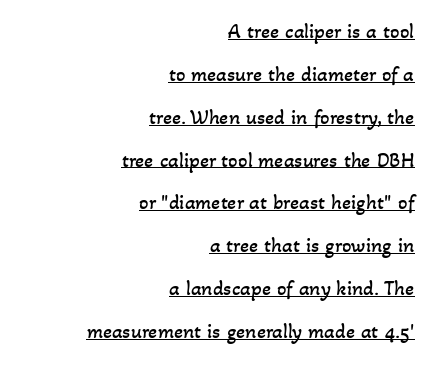
{"bold": "no", "underline": "yes", "align": "right", "line_spacing": "loose", "line_spacing_ratio": 2.04, "letter_spacing": "normal", "letter_spacing_em": 0.0, "glyph_px": 21}
